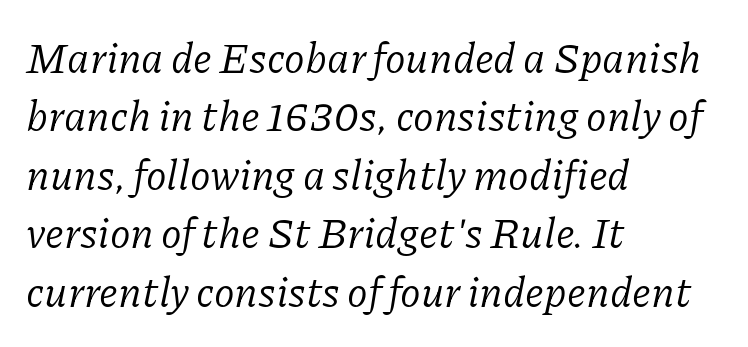
{"serif": "yes", "italic": "yes", "lean": "right", "slant_degrees": 11, "bold": "no", "weight": "regular", "width": "normal", "stroke_contrast": "low", "x_height": "medium", "monospaced": "no", "underline": "no", "align": "left", "line_spacing": "normal", "line_spacing_ratio": 1.39, "letter_spacing": "normal", "letter_spacing_em": 0.0, "glyph_px": 42}
